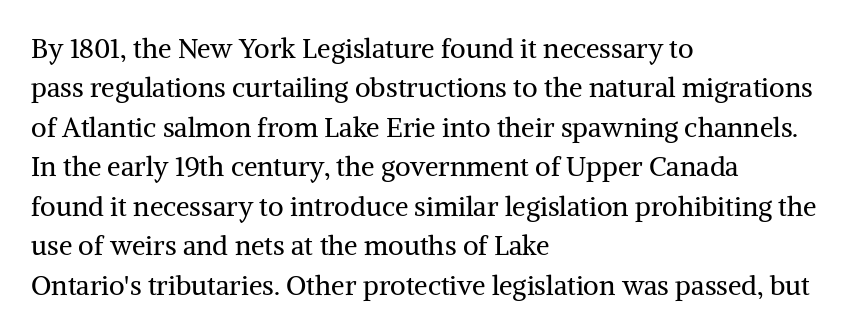
{"italic": "no", "bold": "no", "underline": "no", "align": "left", "line_spacing": "normal", "line_spacing_ratio": 1.46, "letter_spacing": "normal", "letter_spacing_em": 0.0, "glyph_px": 27}
